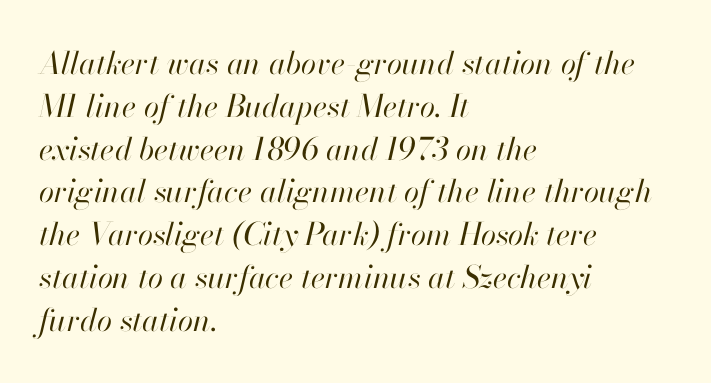
The image shows 31 px regular-weight type, italic (leaning right); set left-aligned, normal line spacing (1.38x), normal letter spacing, not underlined; high stroke contrast and a small x-height.
